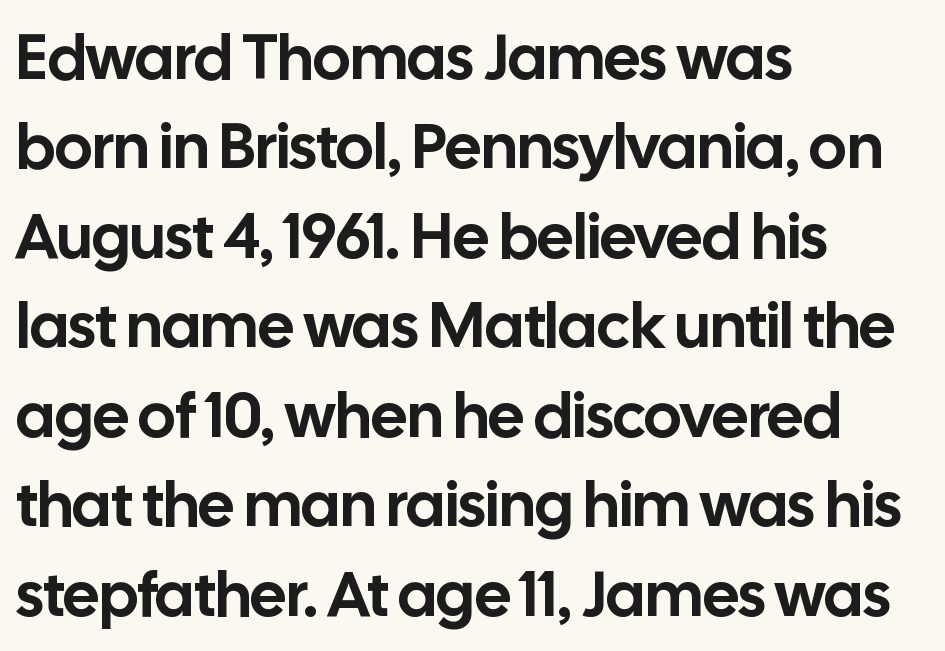
Style check: upright. How would I describe the line gaps? Plain and ordinary. Are there feet on the stems? There aren't — it's a sans. A typesetter would call this zero additional tracking.
